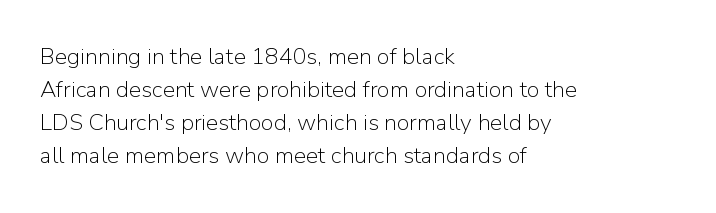
{"italic": "no", "bold": "no", "underline": "no", "align": "left", "line_spacing": "normal", "line_spacing_ratio": 1.44, "letter_spacing": "normal", "letter_spacing_em": 0.0, "glyph_px": 23}
